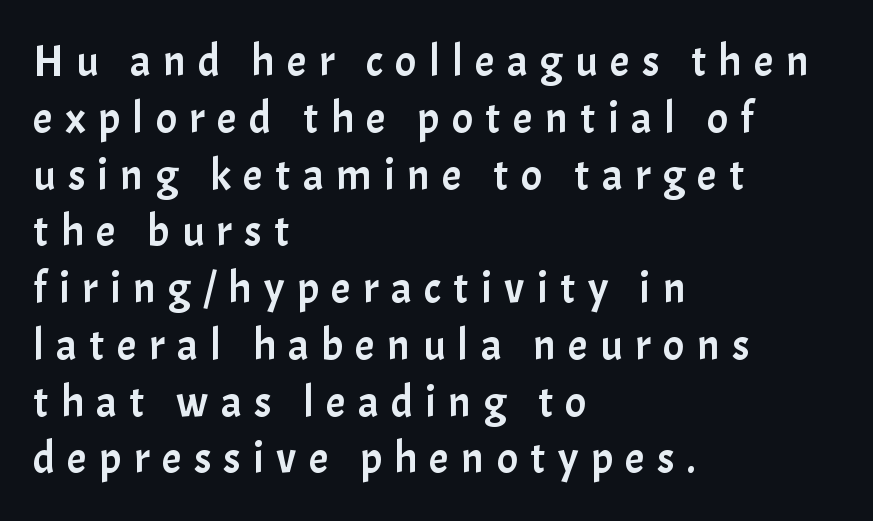
The paragraph shown leans on its left margin. Grotesque or geometric, the face here clearly has no serifs. Proportional: the letters do not fall into vertical columns. Vertical spacing — default. Anything drawn beneath the words? Only blank space. Someone cranked the tracking dial way up on this one.
